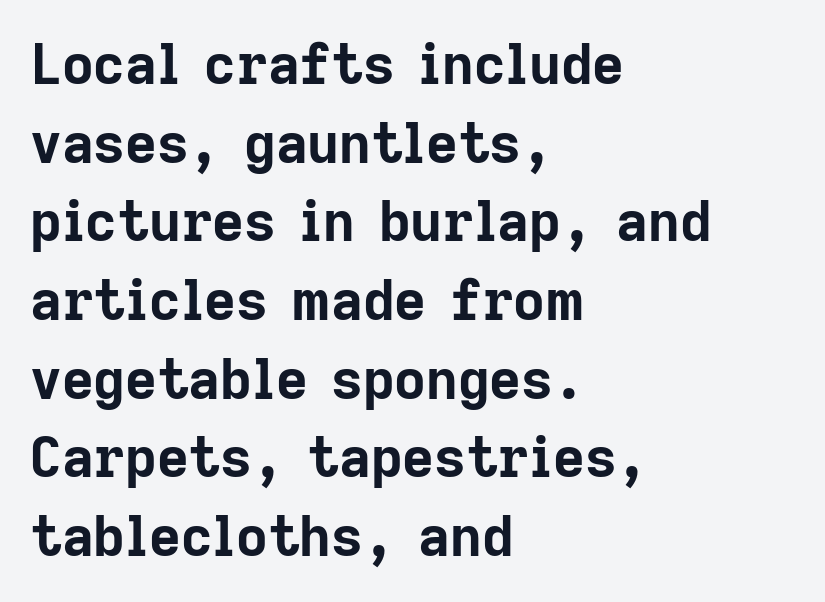
{"serif": "no", "italic": "no", "bold": "yes", "weight": "bold", "width": "normal", "stroke_contrast": "low", "x_height": "medium", "monospaced": "no", "underline": "no", "align": "left", "line_spacing": "normal", "line_spacing_ratio": 1.43, "letter_spacing": "normal", "letter_spacing_em": 0.0, "glyph_px": 55}
